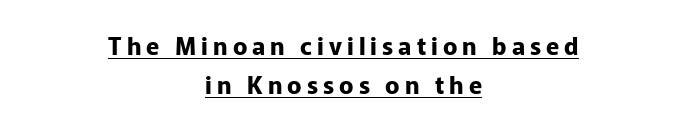
{"italic": "no", "bold": "yes", "underline": "yes", "align": "center", "line_spacing": "normal", "line_spacing_ratio": 1.64, "letter_spacing": "wide", "letter_spacing_em": 0.21, "glyph_px": 24}
